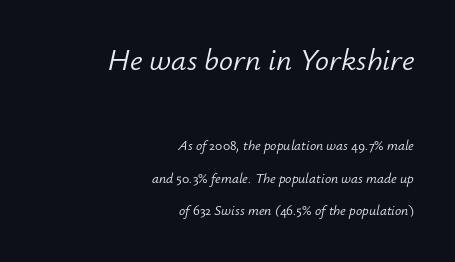
Teacher's note: observe the even right margin — that is flush-right alignment. The upper block of text is set noticeably larger than the block beneath it. The letters sit at their default tracking, neither squeezed nor spread. Think of a printed novel: that variable character pitch is what you see here.
